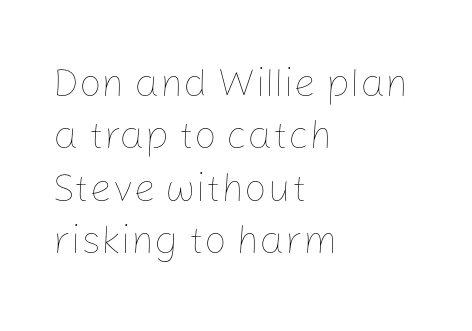
The image shows 40 px thin type, upright; set left-aligned, normal line spacing (1.31x), normal letter spacing, not underlined; low stroke contrast and a medium x-height.
